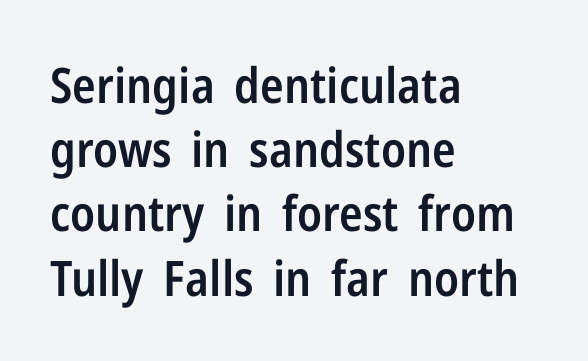
Q: Is the text bold? A: Semi-bold.
Q: Is the text italic (slanted)? A: No, it is upright.
Q: Is the typeface a serif or a sans-serif typeface? A: Sans-serif.
Q: Is the text underlined? A: No.
Q: How is the paragraph aligned? A: Left-aligned.
Q: Is the spacing between letters normal or unusually wide? A: Normal.
Q: Is the spacing between lines tight, normal or loose? A: Normal.
Q: Width (condensed, normal, or wide)? A: Condensed.
Q: Stroke contrast? A: Low.
Q: x-height? A: Medium.
Q: Monospaced? A: No.
